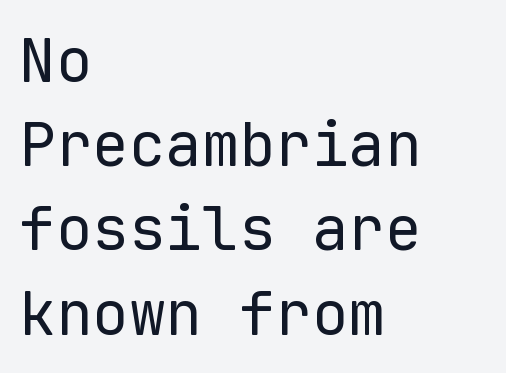
Ascenders rise straight up at ninety degrees. Each word holds together tightly as a unit, with standard inter-letter gaps. Glance below the letters and you will spot only blank space. Left-aligned paragraph, ragged on the right.
